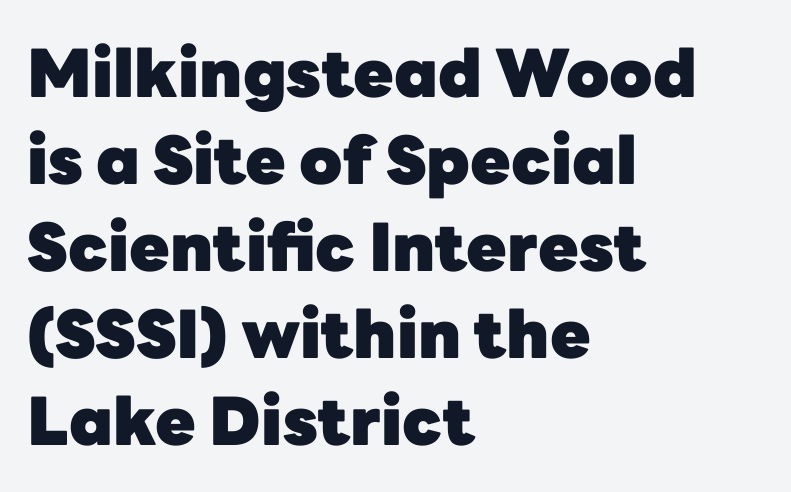
A full-strength bold gives these letters their thick strokes. Words appear dense and cohesive because spacing is normal. Underlining? Definitely not there. You can tell it's not italic because the verticals are truly vertical. The lines in this sample share a left origin and differ only in where they stop.
